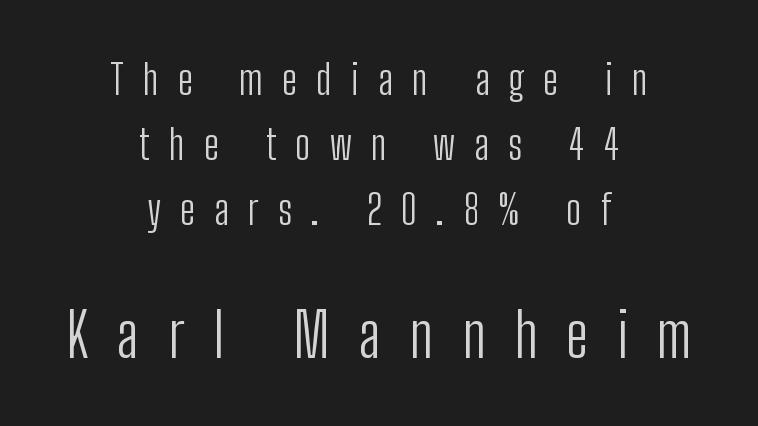
{"serif": "no", "italic": "no", "bold": "no", "weight": "light", "width": "condensed", "stroke_contrast": "low", "x_height": "medium", "monospaced": "no", "underline": "no", "align": "center", "line_spacing": "normal", "line_spacing_ratio": 1.58, "letter_spacing": "wide", "letter_spacing_em": 0.47, "larger_block": "second", "size_ratio": 1.49, "glyph_px": 61}
